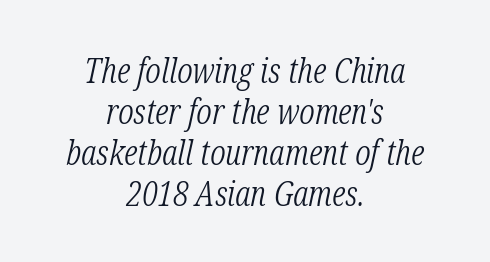
{"serif": "yes", "italic": "yes", "lean": "right", "slant_degrees": 12, "bold": "no", "weight": "light", "width": "condensed", "stroke_contrast": "low", "x_height": "medium", "monospaced": "no", "underline": "no", "align": "center", "line_spacing_ratio": 1.17, "letter_spacing": "normal", "letter_spacing_em": 0.0, "glyph_px": 35}
